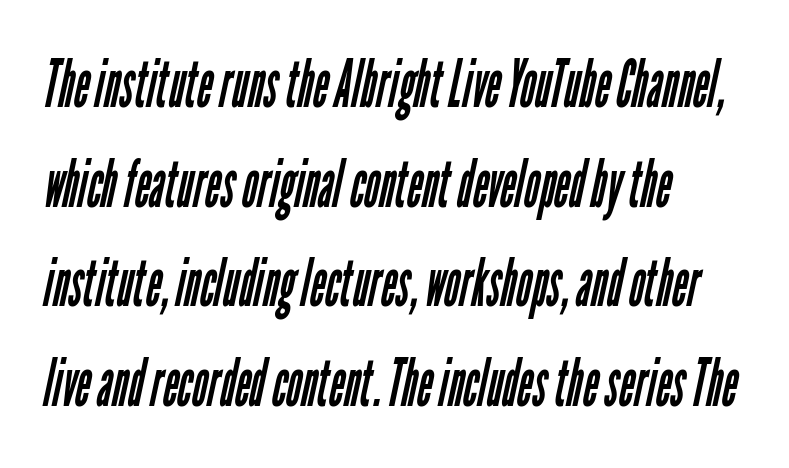
{"serif": "no", "bold": "no", "weight": "regular", "width": "condensed", "stroke_contrast": "low", "x_height": "medium", "monospaced": "no", "underline": "no", "align": "left", "line_spacing": "normal", "line_spacing_ratio": 1.51, "letter_spacing": "normal", "letter_spacing_em": 0.0, "glyph_px": 66}
